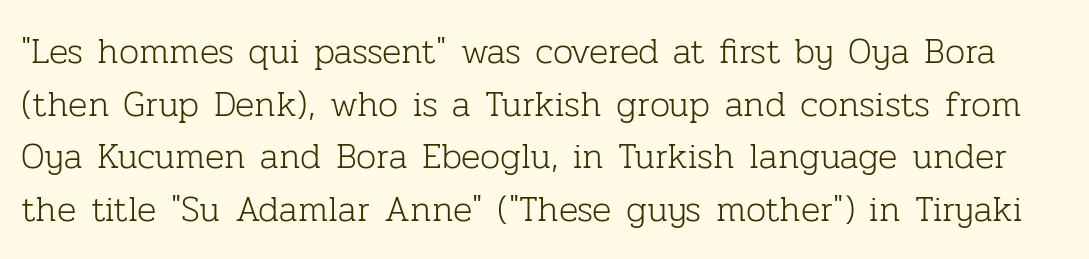
Q: Is the text bold? A: No.
Q: Is the text italic (slanted)? A: No, it is upright.
Q: Is the typeface a serif or a sans-serif typeface? A: Serif.
Q: Is the text underlined? A: No.
Q: Is the spacing between letters normal or unusually wide? A: Normal.
Q: Is the spacing between lines tight, normal or loose? A: Normal.
Q: Width (condensed, normal, or wide)? A: Normal.
Q: Stroke contrast? A: Low.
Q: x-height? A: Medium.
Q: Monospaced? A: No.
